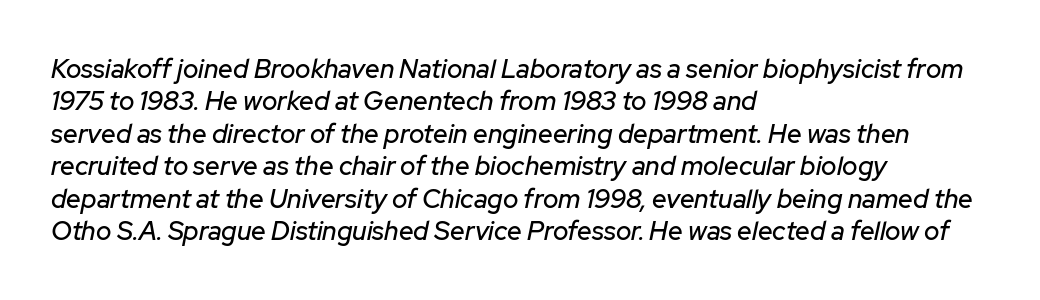
Q: Is the text italic (slanted)? A: Yes, it leans right by about 12 degrees.
Q: Is the text underlined? A: No.
Q: How is the paragraph aligned? A: Left-aligned.
Q: Is the spacing between letters normal or unusually wide? A: Normal.
Q: Is the spacing between lines tight, normal or loose? A: Normal.
